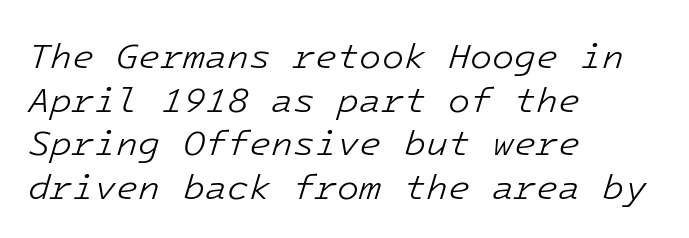
Look at the tracking — it's just the regular setting, nothing added. The cut favours lightness, reaching ordinary text weight at its darkest. Does the copy run flush right? No — it runs flush left. The words here are not underlined. The specimen reads as italic at a glance.
